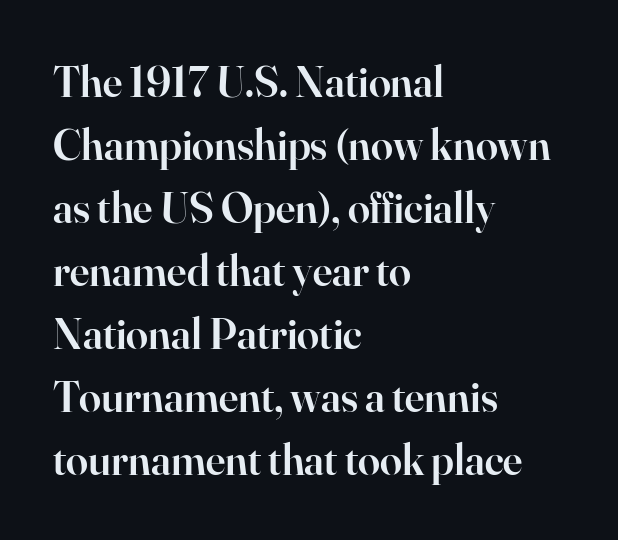
The lines sit at an ordinary, default distance from one another. Nobody touched the tracking dial on this one. You can tell it's not italic because the verticals are truly vertical. Look at the bottom of the vertical strokes: they flare into serifs here. The face used here is proportionally spaced, like ordinary book or web type. These lines are set flush left with a ragged right edge.
